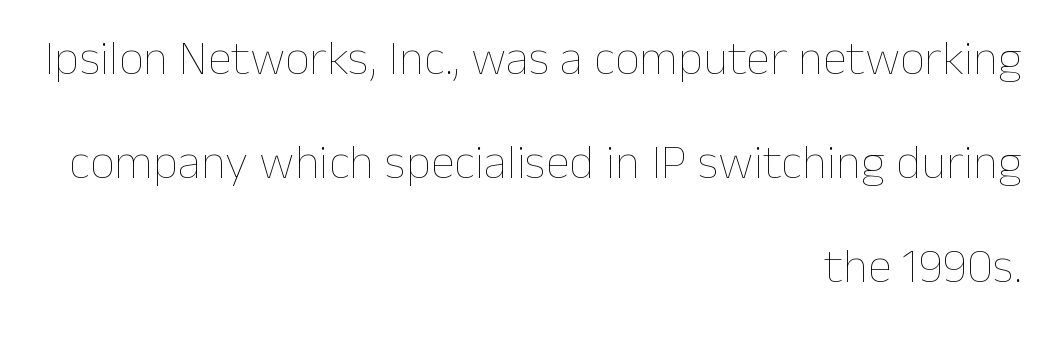
{"italic": "no", "bold": "no", "weight": "thin", "width": "normal", "stroke_contrast": "low", "x_height": "medium", "monospaced": "no", "underline": "no", "align": "right", "line_spacing": "loose", "line_spacing_ratio": 2.12, "letter_spacing": "normal", "letter_spacing_em": 0.0, "glyph_px": 49}
